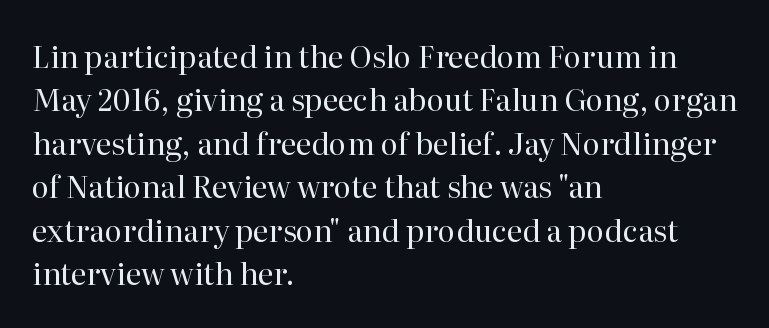
Q: Is the text bold? A: No.
Q: Is the text italic (slanted)? A: No, it is upright.
Q: Is the typeface a serif or a sans-serif typeface? A: Serif.
Q: Is the text underlined? A: No.
Q: How is the paragraph aligned? A: Left-aligned.
Q: Is the spacing between letters normal or unusually wide? A: Normal.
Q: Is the spacing between lines tight, normal or loose? A: Normal.
Q: Width (condensed, normal, or wide)? A: Normal.
Q: Stroke contrast? A: High.
Q: x-height? A: Medium.
Q: Monospaced? A: No.
